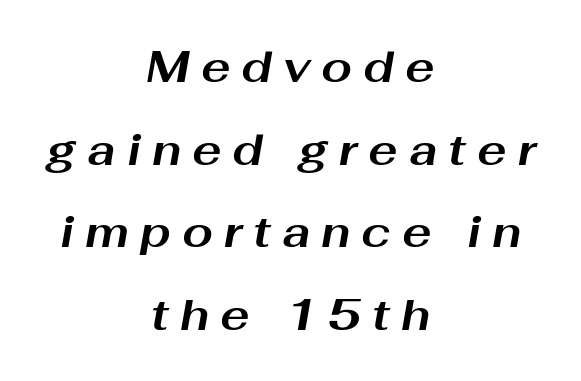
The gaps between neighbouring characters are conspicuously large. Letters rest on an invisible, unmarked baseline. Neither beginnings nor endings align; midpoints do. Set as a true bold cut, around the 700 mark. Here the designer chose a conventional face with non-uniform glyph widths. The rendering applies a slant to the glyphs.
